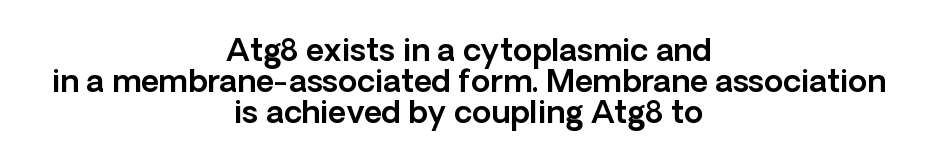
A typesetter would mark this as roman, not italic. The gap between lines stays unmarked. Whoever set this chose condensed vertical rhythm over breathing room. The line texture is even and compact thanks to regular tracking.
